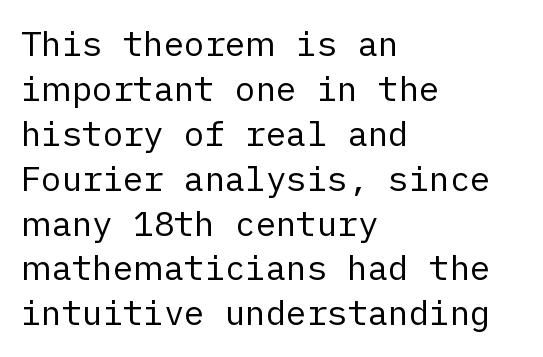
{"serif": "no", "italic": "no", "bold": "no", "weight": "regular", "width": "normal", "stroke_contrast": "low", "x_height": "medium", "underline": "no", "align": "left", "line_spacing": "normal", "line_spacing_ratio": 1.32, "letter_spacing": "normal", "letter_spacing_em": 0.0, "glyph_px": 34}
